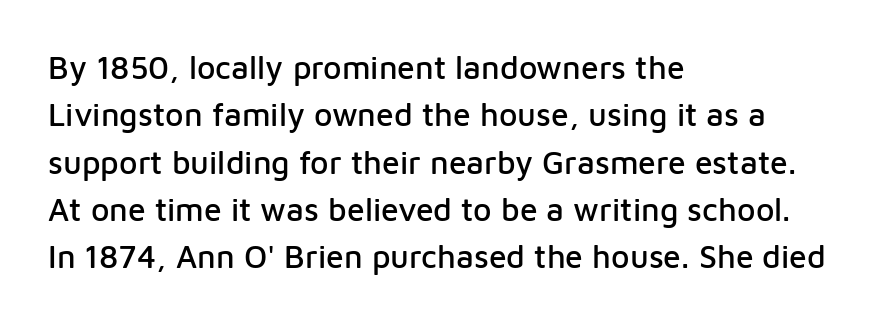
Horizontal alignment here is leftward, the default for most running prose. You could not count columns in this text — the font is proportionally spaced. Descender tails drop into unmarked territory. The letterforms sit shoulder to shoulder at normal distance.
